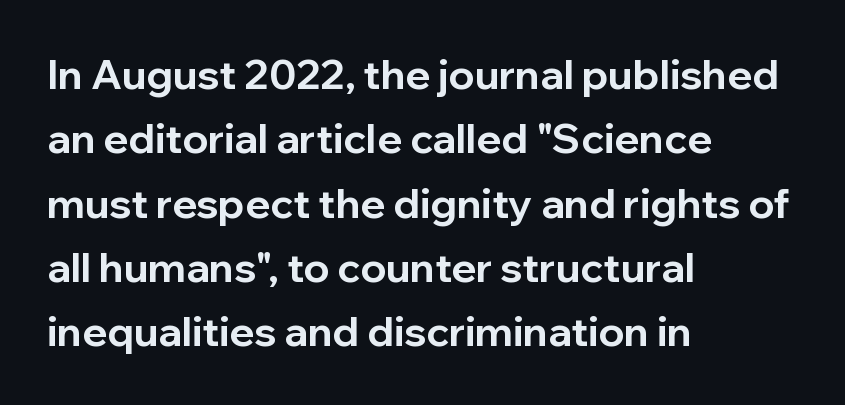
The image shows 41 px bold sans-serif type, upright; set left-aligned, normal line spacing (1.57x), normal letter spacing, not underlined; low stroke contrast and a medium x-height.
